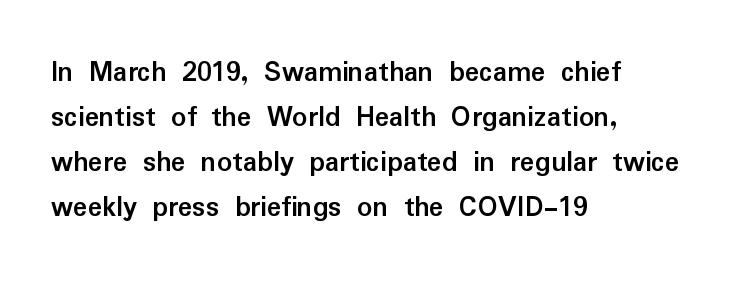
Q: Is the text bold? A: Yes.
Q: Is the text italic (slanted)? A: No, it is upright.
Q: Is the typeface a serif or a sans-serif typeface? A: Sans-serif.
Q: Is the text underlined? A: No.
Q: How is the paragraph aligned? A: Left-aligned.
Q: Is the spacing between letters normal or unusually wide? A: Normal.
Q: Is the spacing between lines tight, normal or loose? A: Normal.
Q: Width (condensed, normal, or wide)? A: Normal.
Q: Stroke contrast? A: Low.
Q: x-height? A: Medium.
Q: Monospaced? A: No.
